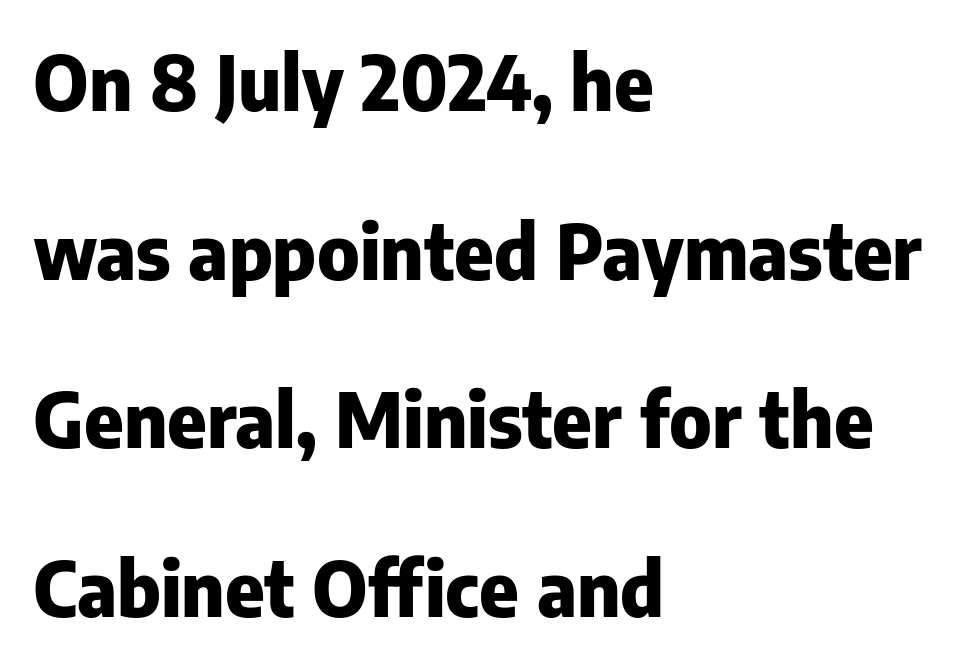
{"serif": "no", "italic": "no", "bold": "yes", "weight": "heavy", "width": "normal", "stroke_contrast": "low", "x_height": "medium", "monospaced": "no", "underline": "no", "align": "left", "line_spacing": "loose", "line_spacing_ratio": 2.25, "letter_spacing": "normal", "letter_spacing_em": 0.0, "glyph_px": 75}
